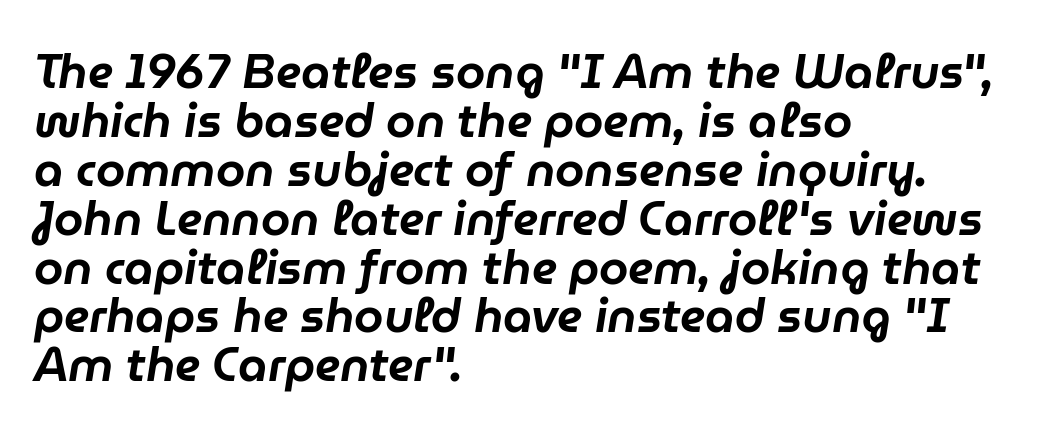
{"italic": "yes", "lean": "right", "slant_degrees": 9, "width": "normal", "stroke_contrast": "low", "x_height": "medium", "monospaced": "no", "underline": "no", "align": "left", "line_spacing": "tight", "line_spacing_ratio": 1.04, "letter_spacing": "normal", "letter_spacing_em": 0.0, "glyph_px": 47}
